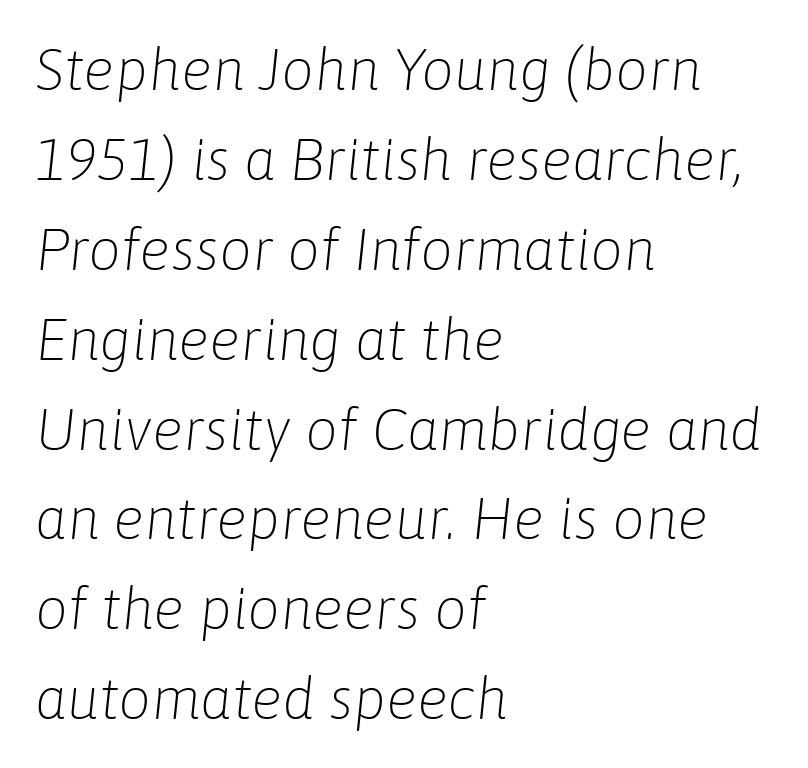
Characters are canted at an angle relative to the baseline's perpendicular. Unbolded letterforms with no extra heft. Default kerning and tracking; the words read as compact shapes. The leading is moderate, giving the passage an even texture. Nobody drew a line under any word here.
